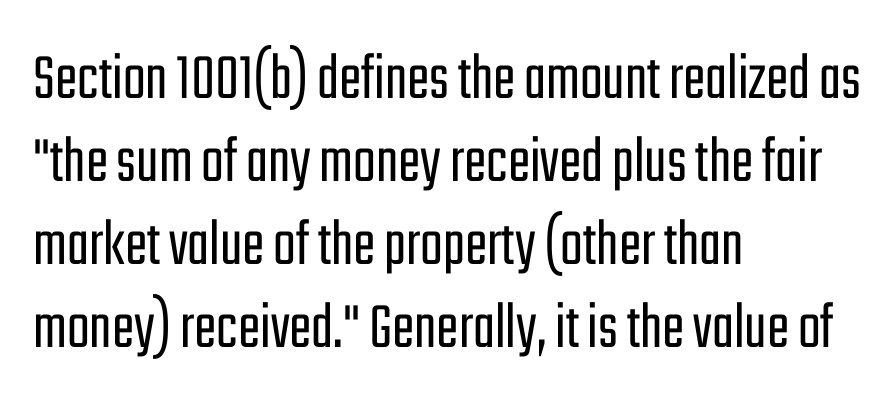
The image shows 67 px light, condensed sans-serif type, upright; set left-aligned, line spacing 1.24x, normal letter spacing, not underlined; low stroke contrast and a medium x-height.
